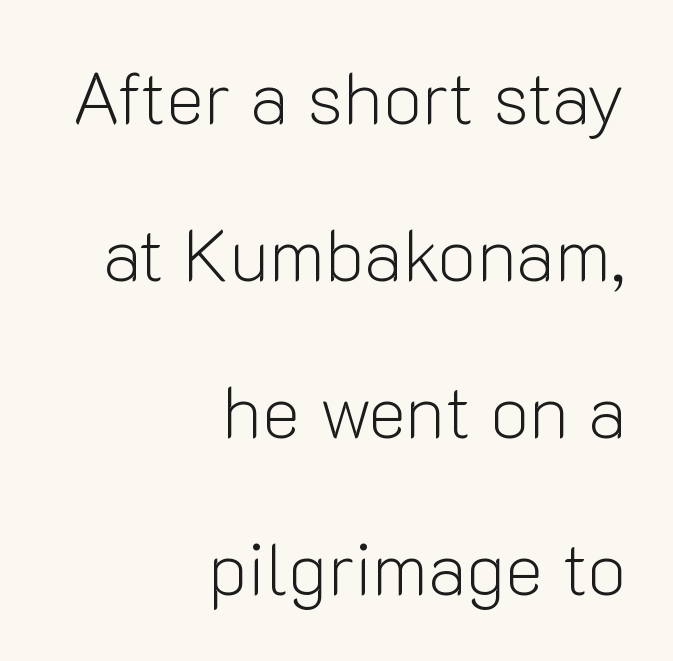
Q: Is the text bold? A: No.
Q: Is the text italic (slanted)? A: No, it is upright.
Q: Is the typeface a serif or a sans-serif typeface? A: Sans-serif.
Q: Is the text underlined? A: No.
Q: How is the paragraph aligned? A: Right-aligned.
Q: Is the spacing between letters normal or unusually wide? A: Normal.
Q: Is the spacing between lines tight, normal or loose? A: Loose.
Q: Width (condensed, normal, or wide)? A: Normal.
Q: Stroke contrast? A: Low.
Q: x-height? A: Medium.
Q: Monospaced? A: No.
